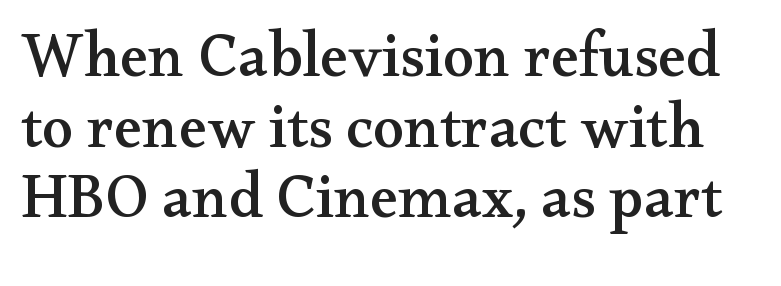
Q: Is the text italic (slanted)? A: No, it is upright.
Q: Is the typeface a serif or a sans-serif typeface? A: Serif.
Q: Is the text underlined? A: No.
Q: Is the spacing between letters normal or unusually wide? A: Normal.
Q: Is the spacing between lines tight, normal or loose? A: Tight.
Q: Width (condensed, normal, or wide)? A: Wide.
Q: Stroke contrast? A: Medium.
Q: x-height? A: Small.
Q: Monospaced? A: No.
